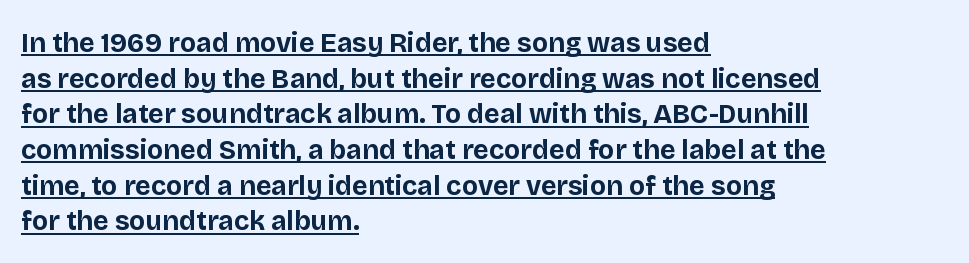
Q: Is the text bold? A: Yes.
Q: Is the text italic (slanted)? A: No, it is upright.
Q: Is the text underlined? A: Yes.
Q: How is the paragraph aligned? A: Left-aligned.
Q: Is the spacing between letters normal or unusually wide? A: Normal.
Q: Is the spacing between lines tight, normal or loose? A: Normal.
